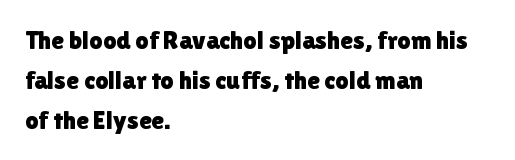
How would I describe the line gaps? Plain and ordinary. Does extra space separate the letters? No, they use regular spacing. These lines stack with their left ends in a neat column. Underlining? Definitely not there. Quick note: not italic, upright.
